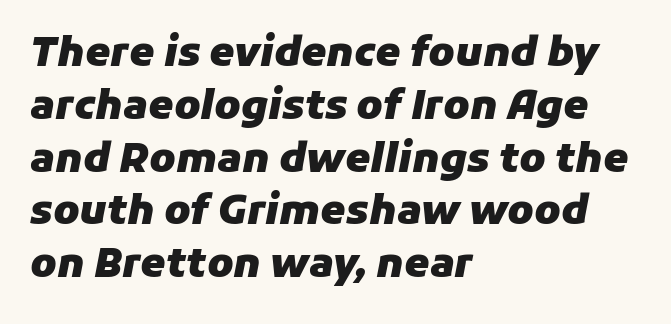
Q: Is the text bold? A: Yes.
Q: Is the text italic (slanted)? A: Yes, it leans right by about 11 degrees.
Q: Is the text underlined? A: No.
Q: How is the paragraph aligned? A: Left-aligned.
Q: Is the spacing between letters normal or unusually wide? A: Normal.
Q: Is the spacing between lines tight, normal or loose? A: Normal.
Q: Width (condensed, normal, or wide)? A: Normal.
Q: Stroke contrast? A: Low.
Q: x-height? A: Medium.
Q: Monospaced? A: No.
